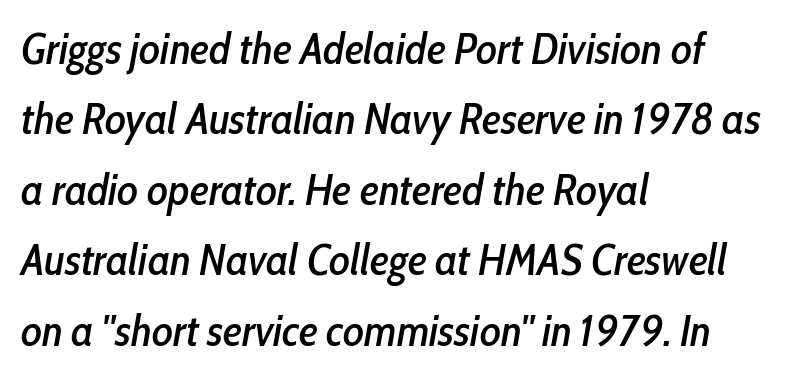
The passage shown has conventional tracking throughout. Proportional: the letters do not fall into vertical columns. Typeset ragged right — the left edge is the straight one. Leading matches the norm, producing a regular column. Clear beneath every line of the passage. Tall strokes in this sample are angled rather than plumb.
